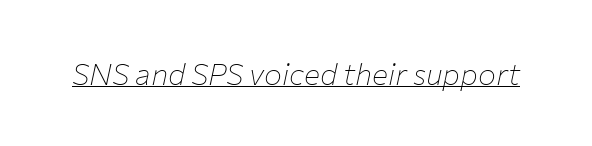
The image shows 30 px thin type, italic (leaning right); set normal letter spacing, underlined; low stroke contrast and a medium x-height.
